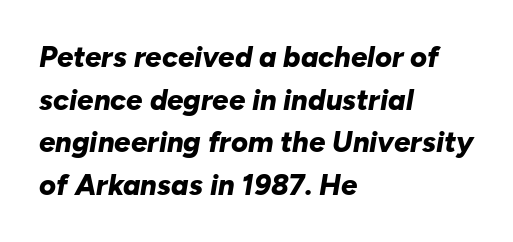
{"italic": "yes", "lean": "right", "slant_degrees": 10, "bold": "yes", "weight": "bold", "width": "normal", "stroke_contrast": "low", "x_height": "medium", "monospaced": "no", "underline": "no", "align": "left", "line_spacing": "normal", "line_spacing_ratio": 1.47, "letter_spacing": "normal", "letter_spacing_em": 0.0, "glyph_px": 29}
